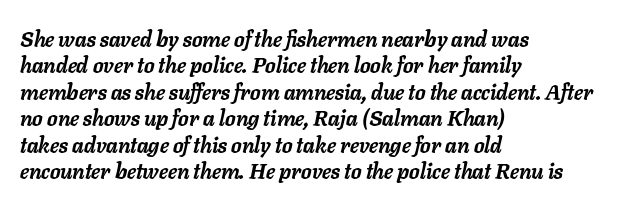
The image shows 21 px bold type, italic (leaning right); set left-aligned, normal line spacing (1.26x), normal letter spacing, not underlined.
